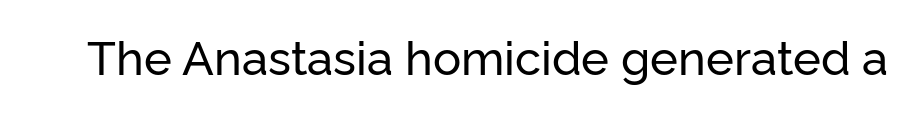
Each letter keeps its own natural width here, so spacing adapts to shape. A typesetter would label this face a sans. Bare-footed words on every line. The passage shown has conventional tracking throughout.
